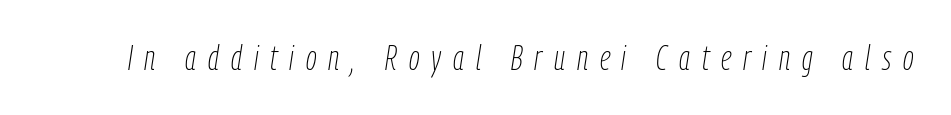
{"italic": "yes", "lean": "right", "slant_degrees": 9, "bold": "no", "weight": "thin", "width": "condensed", "stroke_contrast": "low", "x_height": "medium", "monospaced": "no", "underline": "no", "letter_spacing": "wide", "letter_spacing_em": 0.35, "glyph_px": 34}
